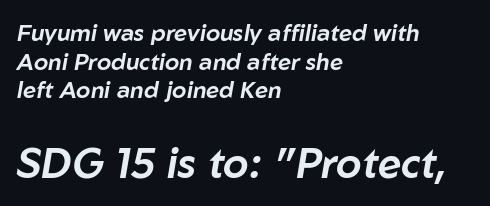
Q: Is the text italic (slanted)? A: Yes, it leans right by about 10 degrees.
Q: Is the text underlined? A: No.
Q: How is the paragraph aligned? A: Left-aligned.
Q: Is the spacing between letters normal or unusually wide? A: Normal.
Q: Is the spacing between lines tight, normal or loose? A: Normal.
Q: Which block of text is set in a larger size, the first (top) or the second (bottom)? A: The second (bottom) one.
Q: Width (condensed, normal, or wide)? A: Normal.
Q: Stroke contrast? A: Low.
Q: x-height? A: Medium.
Q: Monospaced? A: No.
